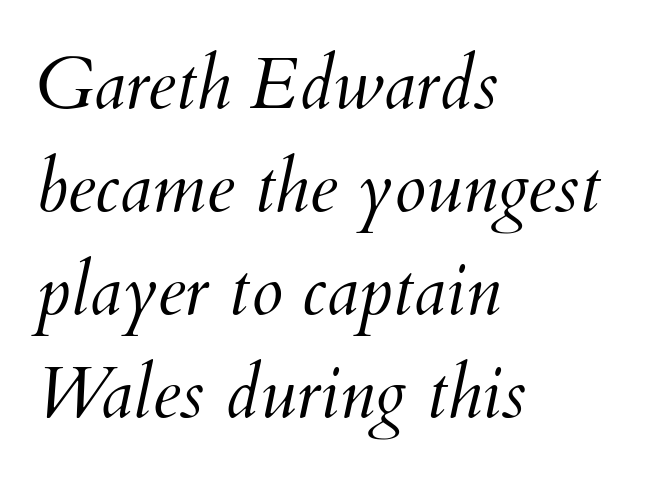
{"italic": "yes", "lean": "right", "slant_degrees": 12, "bold": "no", "weight": "light", "width": "normal", "stroke_contrast": "medium", "x_height": "small", "monospaced": "no", "underline": "no", "align": "left", "line_spacing": "normal", "line_spacing_ratio": 1.43, "letter_spacing": "normal", "letter_spacing_em": 0.0, "glyph_px": 72}
